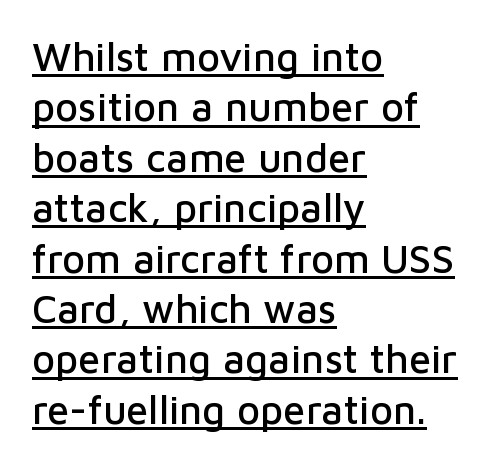
{"serif": "no", "italic": "no", "width": "normal", "stroke_contrast": "low", "x_height": "medium", "monospaced": "no", "underline": "yes", "align": "left", "line_spacing": "normal", "line_spacing_ratio": 1.26, "letter_spacing": "normal", "letter_spacing_em": 0.0, "glyph_px": 40}
